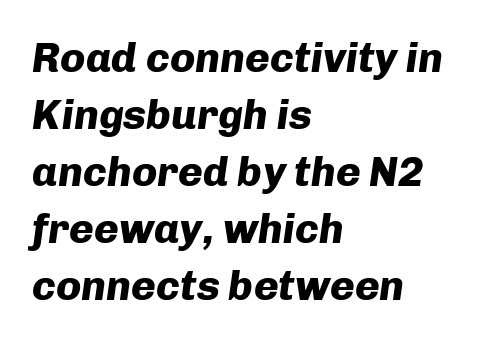
The image shows 42 px heavy type, italic (leaning right); set left-aligned, normal line spacing (1.36x), normal letter spacing, not underlined; low stroke contrast and a medium x-height.
